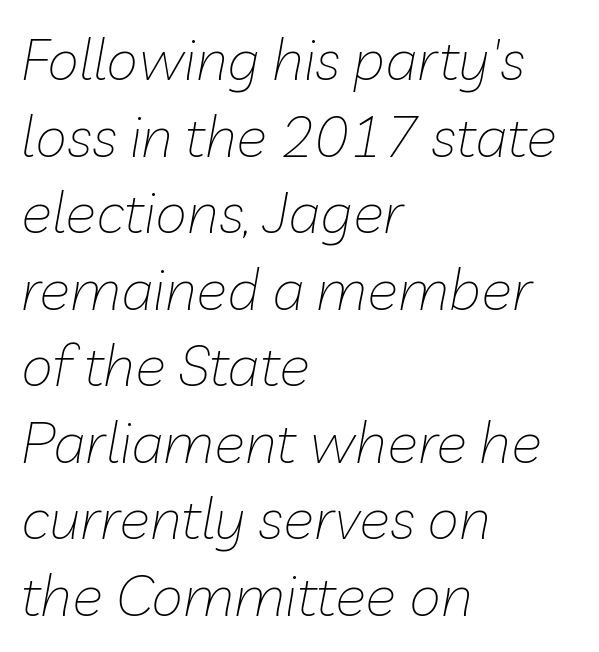
The face used here is rendered with its standard letterfit. The area under the type is left untouched. How would I describe the line gaps? Plain and ordinary. Heaviness? Minimal to ordinary, like unemphasized prose.
